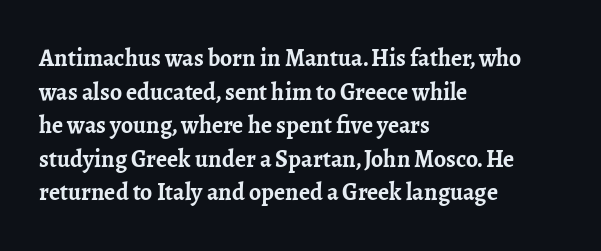
The image shows 24 px bold type, upright; set left-aligned, normal line spacing (1.4x), normal letter spacing, not underlined.
